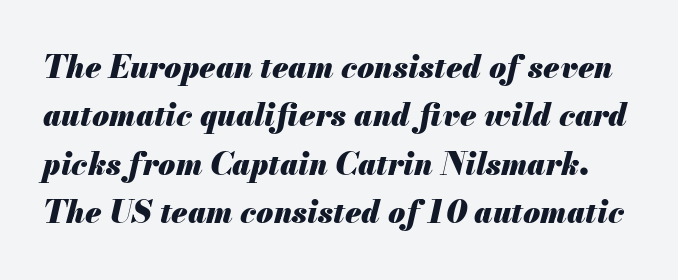
In terms of posture, this sample is oblique. The block of text has a typical density, with ordinary space between rows. Think of a printed novel: that variable character pitch is what you see here. Here the glyphs are tracked normally, forming tight word shapes. Underline: absent. These words are printed bold, with thick strokes throughout.
